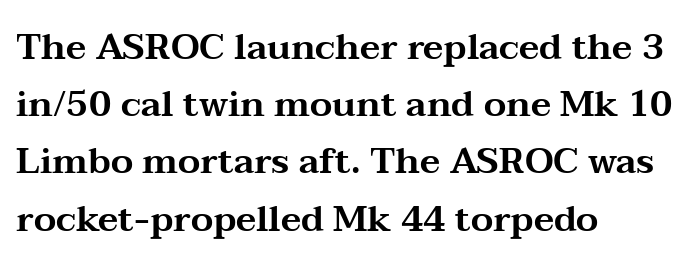
Q: Is the text italic (slanted)? A: No, it is upright.
Q: Is the typeface a serif or a sans-serif typeface? A: Serif.
Q: Is the text underlined? A: No.
Q: How is the paragraph aligned? A: Left-aligned.
Q: Is the spacing between letters normal or unusually wide? A: Normal.
Q: Is the spacing between lines tight, normal or loose? A: Normal.
Q: Width (condensed, normal, or wide)? A: Wide.
Q: Stroke contrast? A: Medium.
Q: x-height? A: Medium.
Q: Monospaced? A: No.
